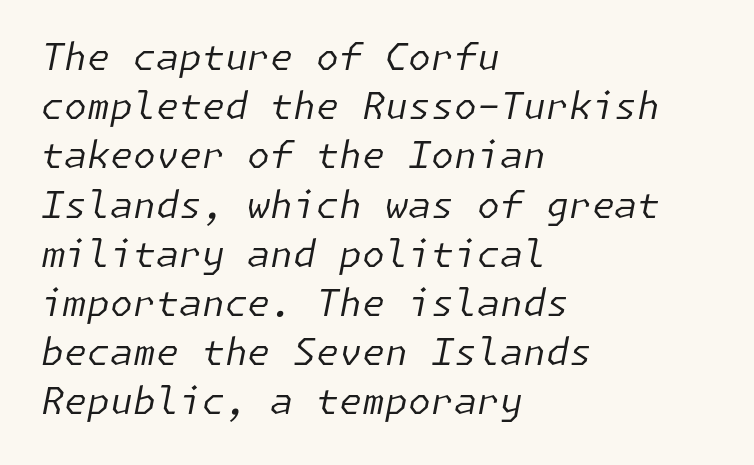
The image shows 37 px regular-weight type, italic (leaning right); set left-aligned, normal line spacing (1.33x), normal letter spacing, not underlined; low stroke contrast and a medium x-height.
